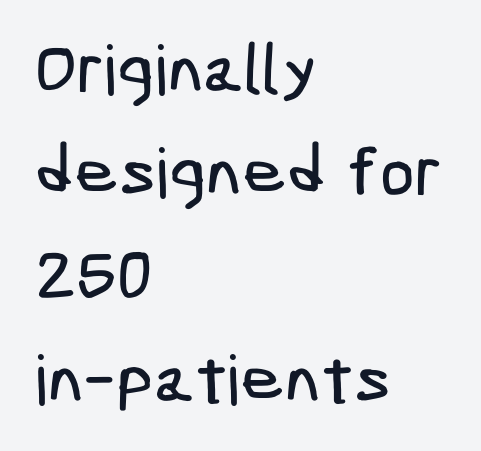
A classic flush-left, rag-right setting is used for this passage. Beneath every word, the page is bare. Classification — sans serif. How are the letters spaced? Ordinarily, with no added tracking. Rows of type keep a routine distance in the vertical direction.
